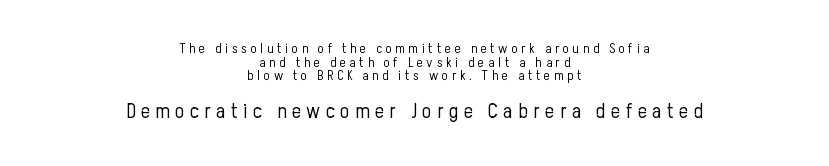
The image shows 21 px text type, upright; set centered, tight line spacing (0.98x), unusually wide letter spacing (+0.27 em), not underlined; the second (bottom) block is 1.5x larger.
